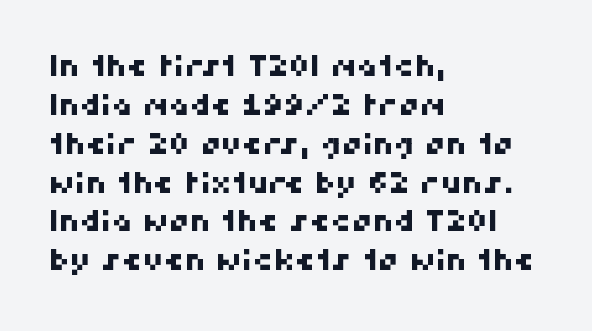
These lines keep a tight, regular rhythm from letter to letter. The passage shown is not underscored anywhere. The passage shown stacks its lines at a standard gap. Here the designer chose a conventional face with non-uniform glyph widths.
